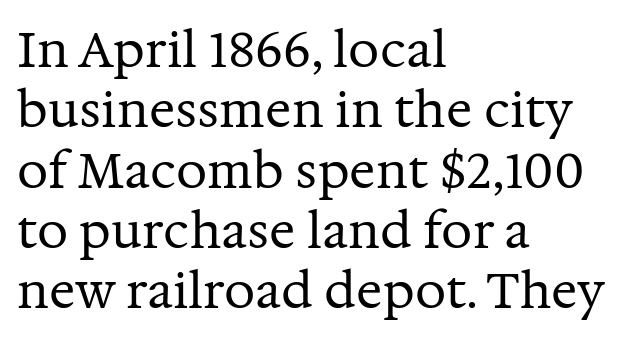
Designer's note — italics off, roman on. These lines stack with their left ends in a neat column. The text was rendered using a seriffed face with decorative stroke endings. This rendering features lettering with no underline. The rendering uses natural spacing where letterforms have individual widths. Compared with a typical body face, this is equally light or lighter still.
